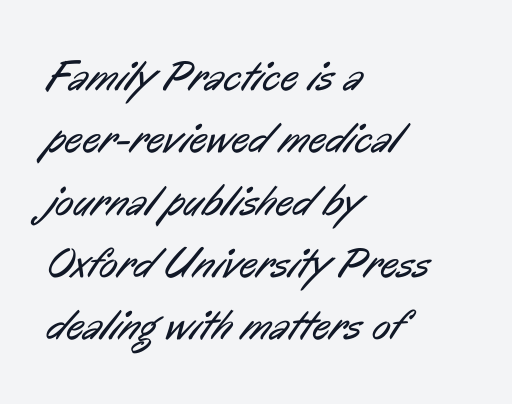
{"serif": "no", "bold": "no", "weight": "regular", "width": "condensed", "stroke_contrast": "low", "x_height": "medium", "monospaced": "no", "underline": "no", "align": "left", "line_spacing": "normal", "line_spacing_ratio": 1.45, "letter_spacing": "normal", "letter_spacing_em": 0.0, "glyph_px": 43}
